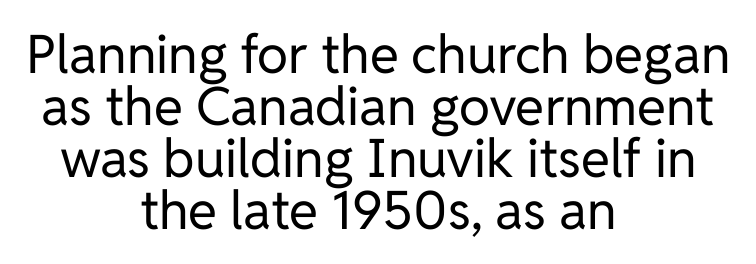
These lines keep a tight, regular rhythm from letter to letter. The strokes are not fattened; the text isn't bold. Regarding serifs, this sample does without them. Here the designer chose a conventional face with non-uniform glyph widths. The letters stand upright; this is a roman face. The area under the type is left untouched.
